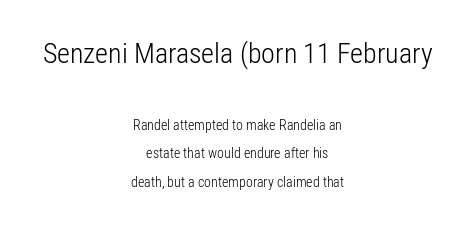
Unlike a traditional serif, this face leaves its strokes unadorned. The strip under each line holds only bare page. Looks like regular typesetting: each glyph gets only the width it needs. Style check: upright. Visually, the top section dominates because its glyphs are scaled up.
